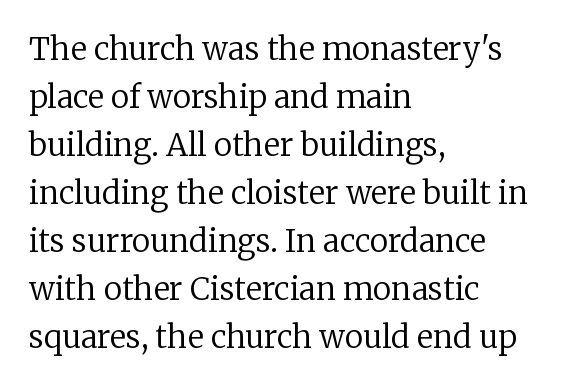
Each stroke keeps to a modest, everyday thickness or less. Letterform terminals end in serifs throughout the passage. These lines were composed using upright roman letters. Glance below the letters and you will spot only blank space. Each line starts at the same left margin while the right side varies. The designer left line spacing at the default.
